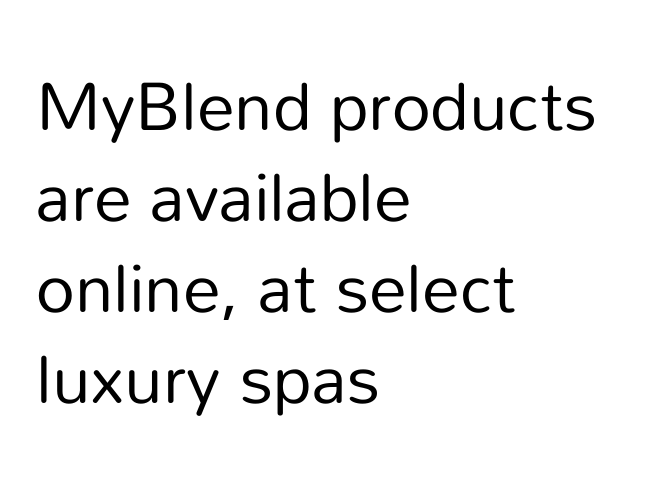
{"serif": "no", "italic": "no", "bold": "no", "weight": "regular", "width": "normal", "stroke_contrast": "low", "x_height": "medium", "monospaced": "no", "underline": "no", "align": "left", "line_spacing": "normal", "line_spacing_ratio": 1.34, "letter_spacing": "normal", "letter_spacing_em": 0.0, "glyph_px": 68}
